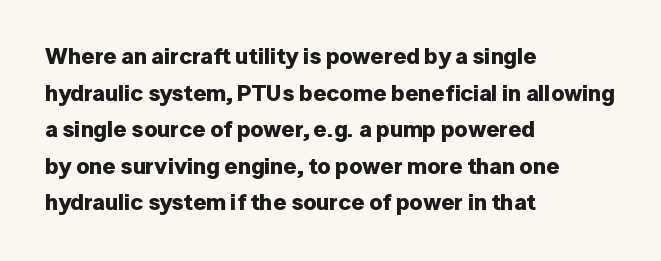
Q: Is the text bold? A: Yes.
Q: Is the text italic (slanted)? A: No, it is upright.
Q: Is the text underlined? A: No.
Q: How is the paragraph aligned? A: Left-aligned.
Q: Is the spacing between letters normal or unusually wide? A: Normal.
Q: Is the spacing between lines tight, normal or loose? A: Normal.
